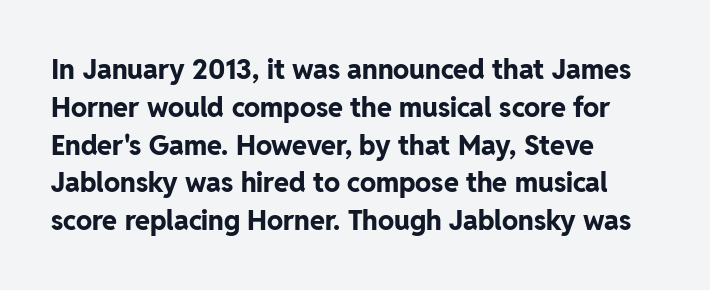
Q: Is the text bold? A: Yes.
Q: Is the text italic (slanted)? A: No, it is upright.
Q: Is the text underlined? A: No.
Q: How is the paragraph aligned? A: Left-aligned.
Q: Is the spacing between letters normal or unusually wide? A: Normal.
Q: Is the spacing between lines tight, normal or loose? A: Normal.
